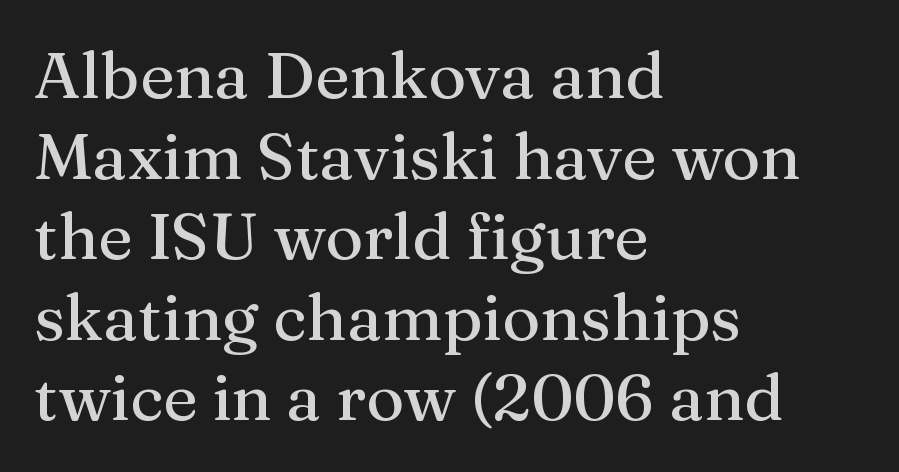
Q: Is the text italic (slanted)? A: No, it is upright.
Q: Is the typeface a serif or a sans-serif typeface? A: Serif.
Q: Is the text underlined? A: No.
Q: How is the paragraph aligned? A: Left-aligned.
Q: Is the spacing between letters normal or unusually wide? A: Normal.
Q: Width (condensed, normal, or wide)? A: Normal.
Q: Stroke contrast? A: Medium.
Q: x-height? A: Medium.
Q: Monospaced? A: No.
